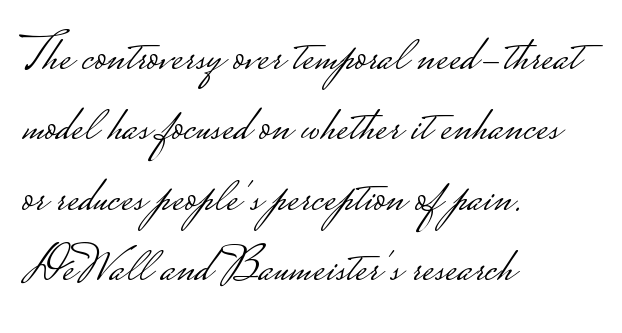
A light-to-regular cut is what we see here. The rendering uses natural spacing where letterforms have individual widths. Caption: standard tracking, unaltered.
